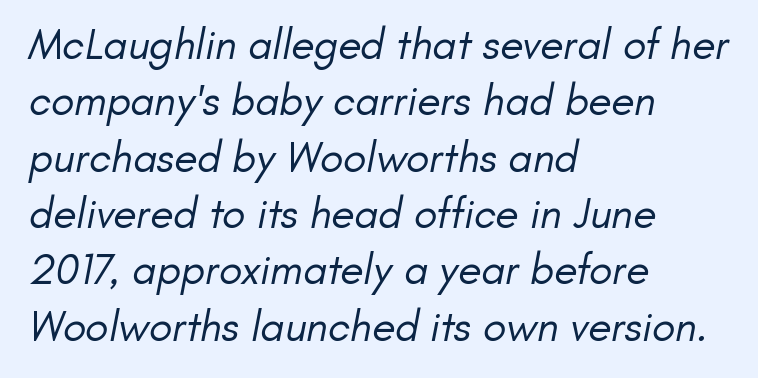
I'd call this a sans setting — the letters go barefoot. Is this a fixed-width face? No — the glyphs have proportional, varying widths. The baseline area is clear. Honestly, the letter spacing is just normal — you wouldn't notice it.
